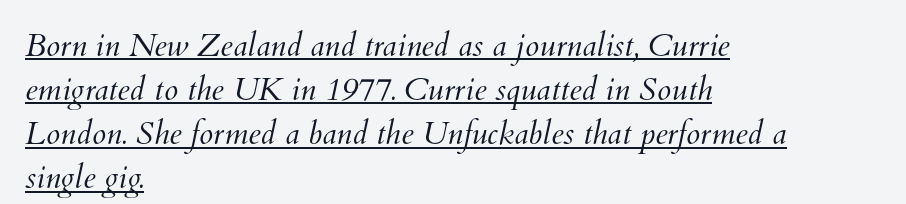
Leading matches the norm, producing a regular column. The cut favours lightness, reaching ordinary text weight at its darkest. The passage shown is typed in a proportional face where columns would drift. Is the letter spacing exaggerated? No — it looks like the ordinary default. The rendering anchors every line to the left-hand side.
